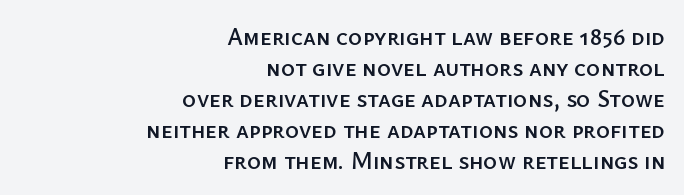
The image shows 24 px text type, upright; set right-aligned, normal line spacing (1.29x), normal letter spacing, not underlined.
